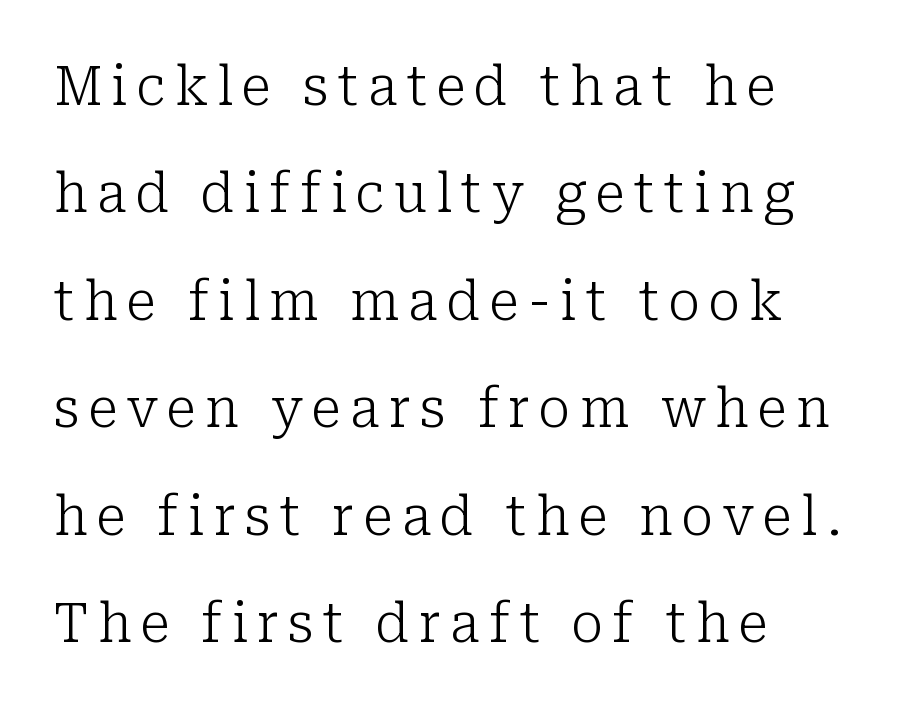
The image shows 54 px light serif type, upright; set left-aligned, loose line spacing (1.99x), not underlined; low stroke contrast and a medium x-height.
